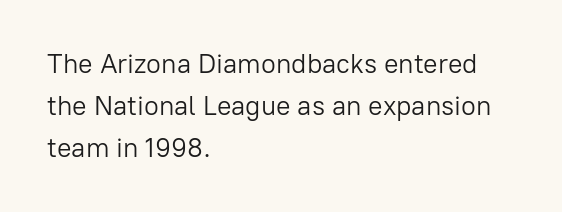
The image shows 27 px text type, upright; set left-aligned, normal line spacing (1.56x), normal letter spacing, not underlined.
